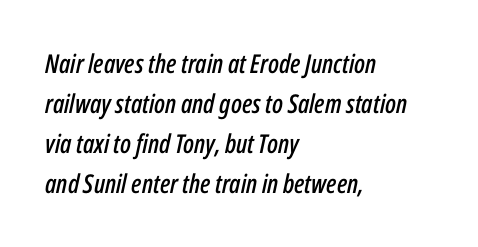
The text carries the slant typical of an italic or oblique font. Line beginnings align vertically; line endings do not. Regarding leading, the lines here are spaced in the standard way. Check the space under the baseline: it is left empty. The line texture is even and compact thanks to regular tracking.
